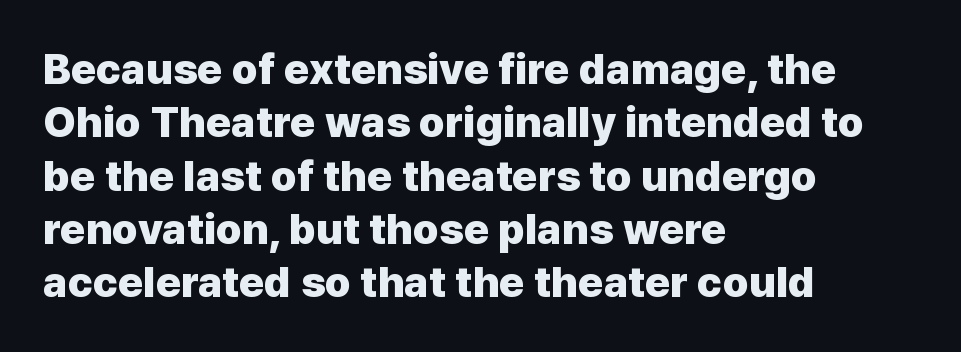
Q: Is the text bold? A: Yes.
Q: Is the text italic (slanted)? A: No, it is upright.
Q: Is the typeface a serif or a sans-serif typeface? A: Sans-serif.
Q: Is the text underlined? A: No.
Q: How is the paragraph aligned? A: Left-aligned.
Q: Is the spacing between letters normal or unusually wide? A: Normal.
Q: Width (condensed, normal, or wide)? A: Normal.
Q: Stroke contrast? A: Low.
Q: x-height? A: Medium.
Q: Monospaced? A: No.
